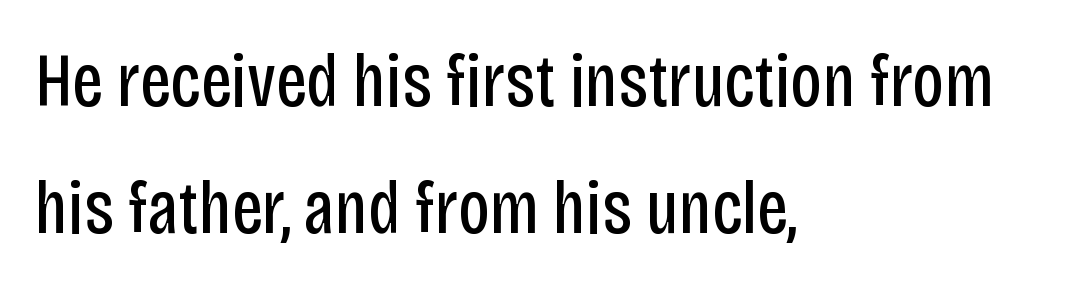
Q: Is the text bold? A: No.
Q: Is the text italic (slanted)? A: No, it is upright.
Q: Is the typeface a serif or a sans-serif typeface? A: Sans-serif.
Q: Is the text underlined? A: No.
Q: How is the paragraph aligned? A: Left-aligned.
Q: Is the spacing between letters normal or unusually wide? A: Normal.
Q: Is the spacing between lines tight, normal or loose? A: Normal.
Q: Width (condensed, normal, or wide)? A: Condensed.
Q: Stroke contrast? A: Low.
Q: x-height? A: Large.
Q: Monospaced? A: No.
